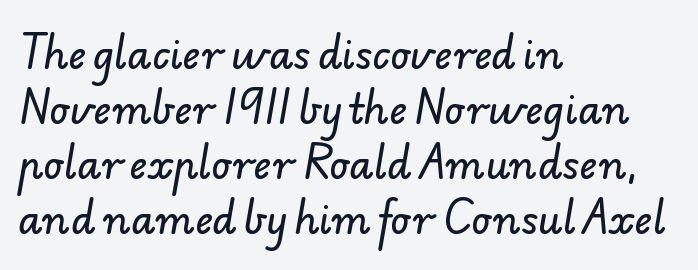
{"serif": "no", "width": "normal", "stroke_contrast": "low", "x_height": "small", "monospaced": "no", "underline": "no", "align": "left", "line_spacing": "normal", "line_spacing_ratio": 1.41, "letter_spacing": "normal", "letter_spacing_em": 0.0, "glyph_px": 39}
